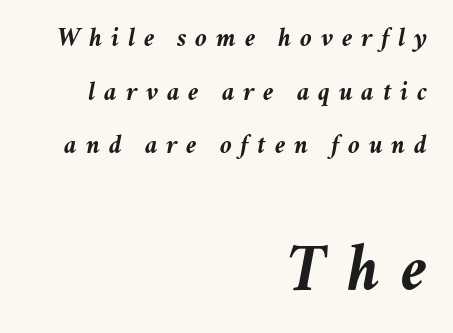
The image shows 67 px semibold type, italic (leaning right); set right-aligned, loose line spacing (1.99x), unusually wide letter spacing (+0.32 em), not underlined; the second (bottom) block is 2.48x larger; medium stroke contrast and a medium x-height.
